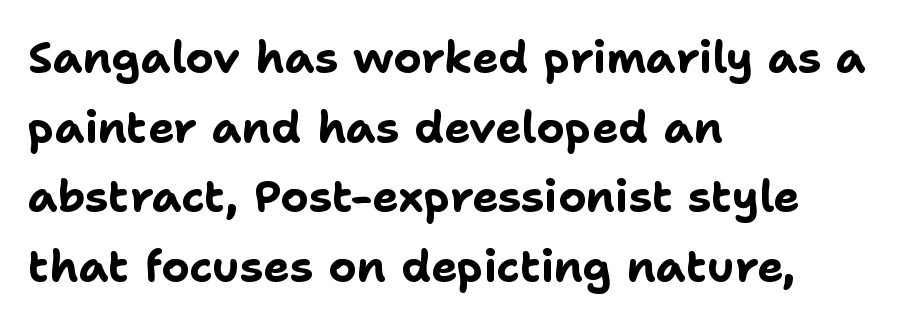
Underlining? Definitely not there. Typographic density is high because the face is bold. Looks like regular typesetting: each glyph gets only the width it needs. The lines sit at an ordinary, default distance from one another. The typography opts for an upright posture over an oblique one.
